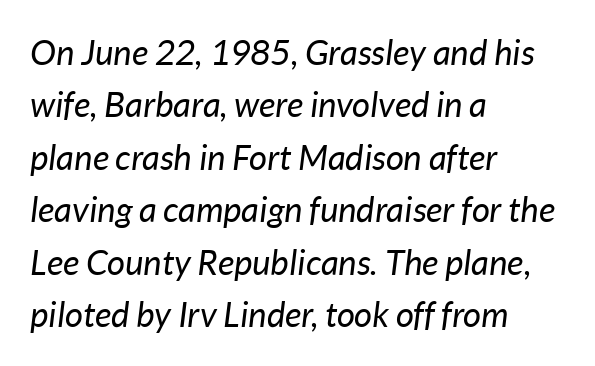
{"italic": "yes", "lean": "right", "slant_degrees": 7, "bold": "no", "weight": "regular", "width": "normal", "stroke_contrast": "low", "x_height": "medium", "monospaced": "no", "underline": "no", "align": "left", "line_spacing": "normal", "line_spacing_ratio": 1.5, "letter_spacing": "normal", "letter_spacing_em": 0.0, "glyph_px": 35}
